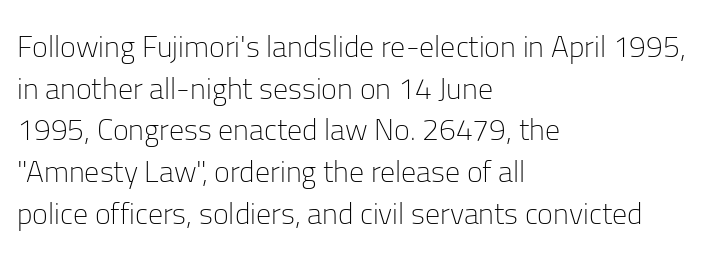
Q: Is the text bold? A: No.
Q: Is the text italic (slanted)? A: No, it is upright.
Q: Is the typeface a serif or a sans-serif typeface? A: Sans-serif.
Q: Is the text underlined? A: No.
Q: How is the paragraph aligned? A: Left-aligned.
Q: Is the spacing between letters normal or unusually wide? A: Normal.
Q: Is the spacing between lines tight, normal or loose? A: Normal.
Q: Width (condensed, normal, or wide)? A: Normal.
Q: Stroke contrast? A: Low.
Q: x-height? A: Medium.
Q: Monospaced? A: No.
